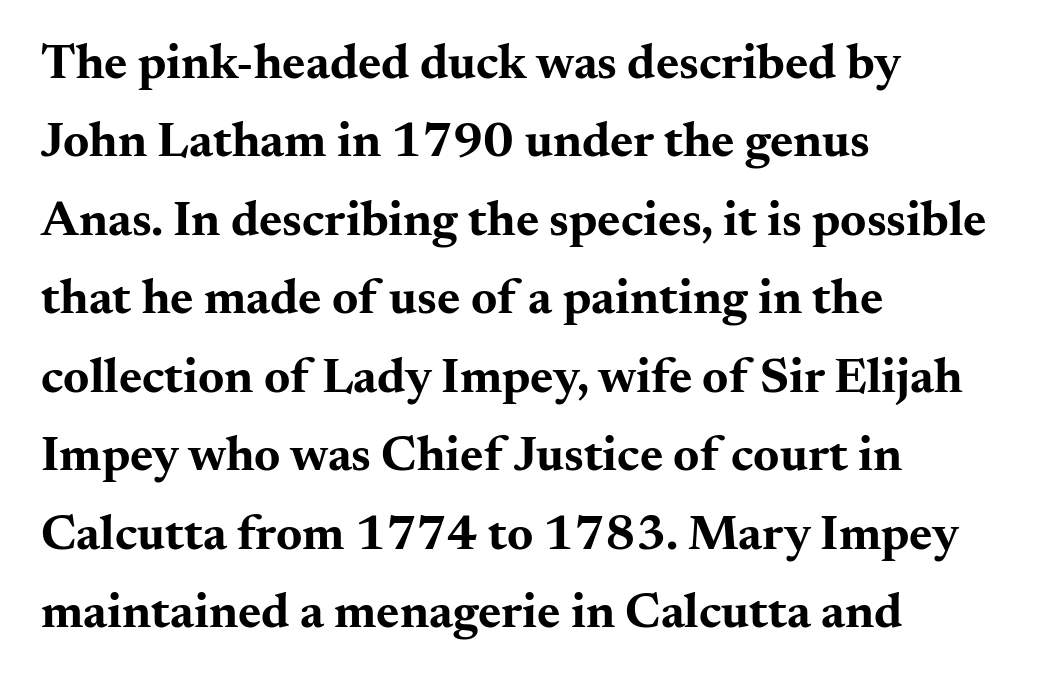
How heavy is the stroke? Heavy — this is a bold. The horizontal fit of the characters is conventional and even. The strip under each line holds only bare page. Classification — serif. Each letter keeps its own natural width here, so spacing adapts to shape. A typesetter would call this leading conventional body-copy spacing.
